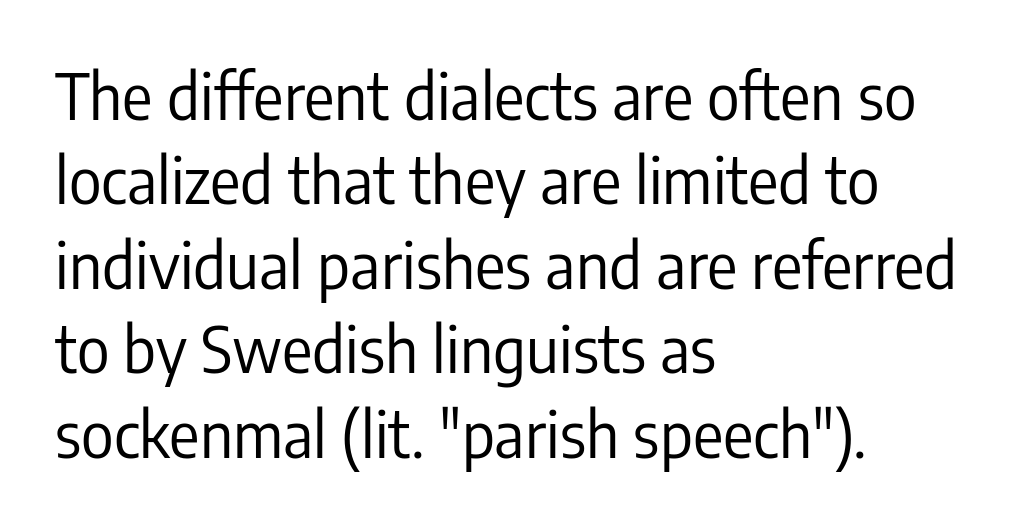
Q: Is the text bold? A: No.
Q: Is the text italic (slanted)? A: No, it is upright.
Q: Is the typeface a serif or a sans-serif typeface? A: Sans-serif.
Q: Is the text underlined? A: No.
Q: How is the paragraph aligned? A: Left-aligned.
Q: Is the spacing between letters normal or unusually wide? A: Normal.
Q: Is the spacing between lines tight, normal or loose? A: Normal.
Q: Width (condensed, normal, or wide)? A: Condensed.
Q: Stroke contrast? A: Low.
Q: x-height? A: Medium.
Q: Monospaced? A: No.
